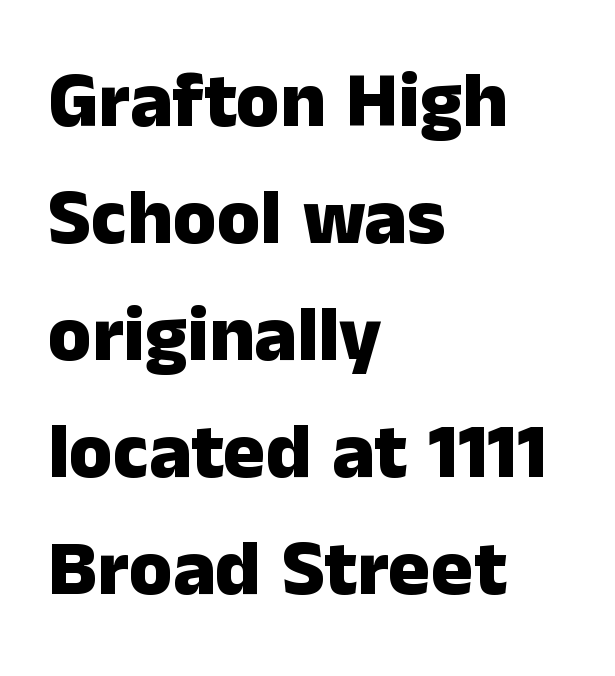
Q: Is the text bold? A: Yes.
Q: Is the text italic (slanted)? A: No, it is upright.
Q: Is the typeface a serif or a sans-serif typeface? A: Sans-serif.
Q: Is the text underlined? A: No.
Q: How is the paragraph aligned? A: Left-aligned.
Q: Is the spacing between letters normal or unusually wide? A: Normal.
Q: Is the spacing between lines tight, normal or loose? A: Normal.
Q: Width (condensed, normal, or wide)? A: Normal.
Q: Stroke contrast? A: Low.
Q: x-height? A: Medium.
Q: Monospaced? A: No.
